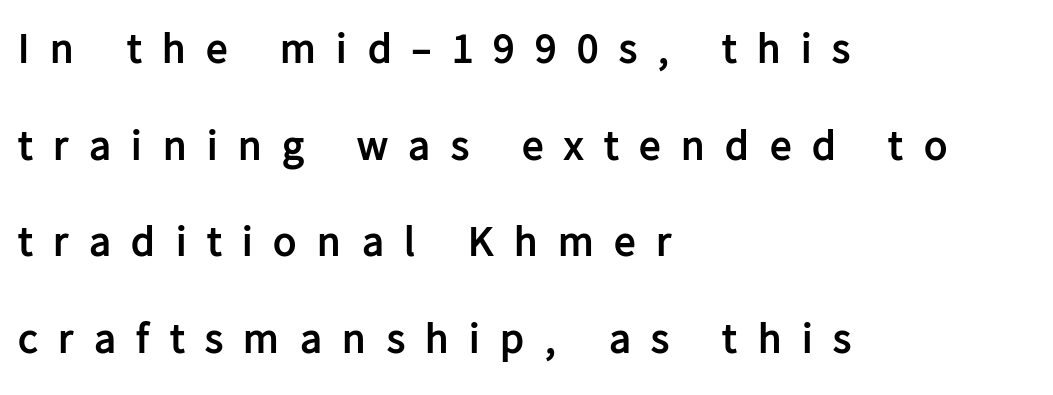
The image shows 43 px semibold sans-serif type, upright; set left-aligned, loose line spacing (2.25x), unusually wide letter spacing (+0.48 em), not underlined; low stroke contrast and a medium x-height.
